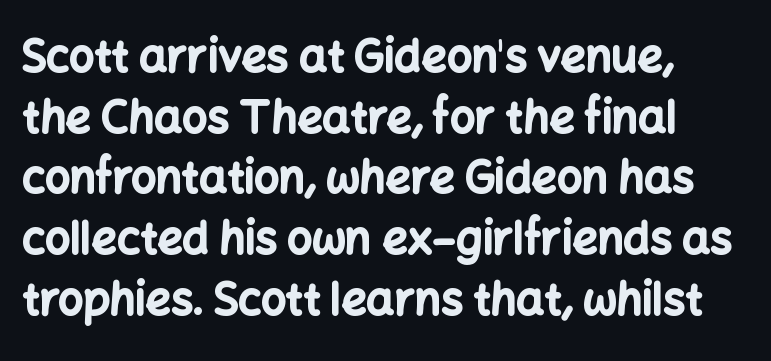
The image shows 44 px bold sans-serif type, upright; set left-aligned, normal line spacing (1.38x), normal letter spacing, not underlined; low stroke contrast and a medium x-height.
